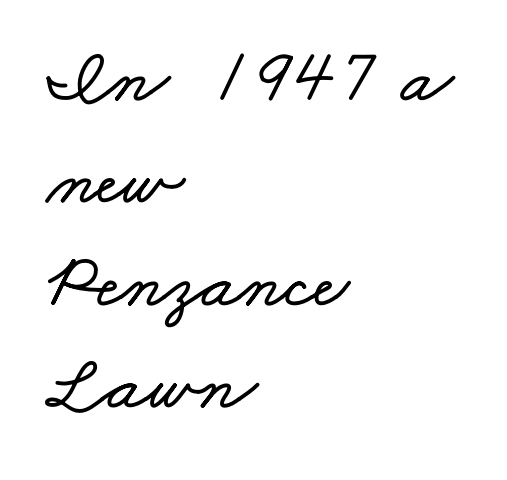
{"width": "wide", "stroke_contrast": "low", "x_height": "small", "monospaced": "no", "underline": "no", "align": "left", "line_spacing": "normal", "line_spacing_ratio": 1.33, "letter_spacing": "normal", "letter_spacing_em": 0.0, "glyph_px": 77}
